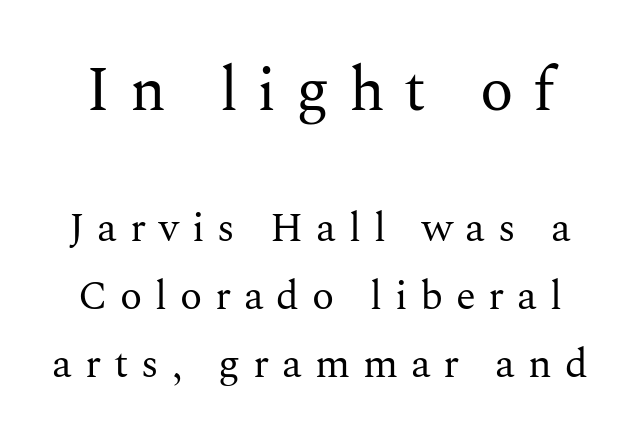
Is this a sans? No — the strokes have serifs. Rule under the text: the space is simply empty. Large over small — that's the arrangement of the two blocks here. Students, observe: this is what conventionally led text looks like.
